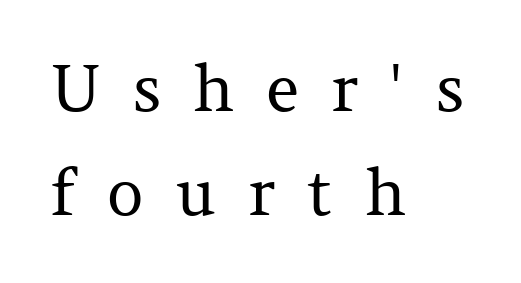
The image shows 64 px regular-weight serif type, upright; set left-aligned, normal line spacing (1.62x), unusually wide letter spacing (+0.5 em), not underlined; medium stroke contrast and a medium x-height.
